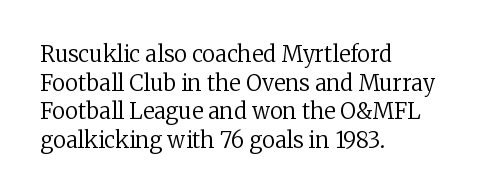
{"italic": "no", "bold": "no", "underline": "no", "align": "left", "line_spacing": "normal", "line_spacing_ratio": 1.3, "letter_spacing": "normal", "letter_spacing_em": 0.0, "glyph_px": 22}
